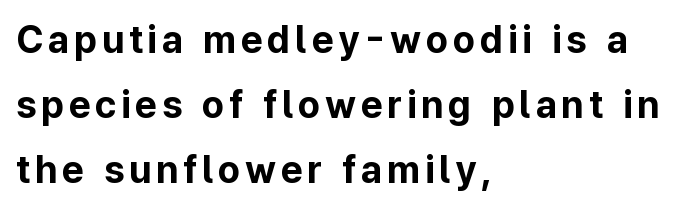
{"serif": "no", "italic": "no", "bold": "yes", "weight": "bold", "width": "normal", "stroke_contrast": "low", "x_height": "medium", "monospaced": "no", "underline": "no", "align": "left", "line_spacing_ratio": 1.71, "glyph_px": 38}
